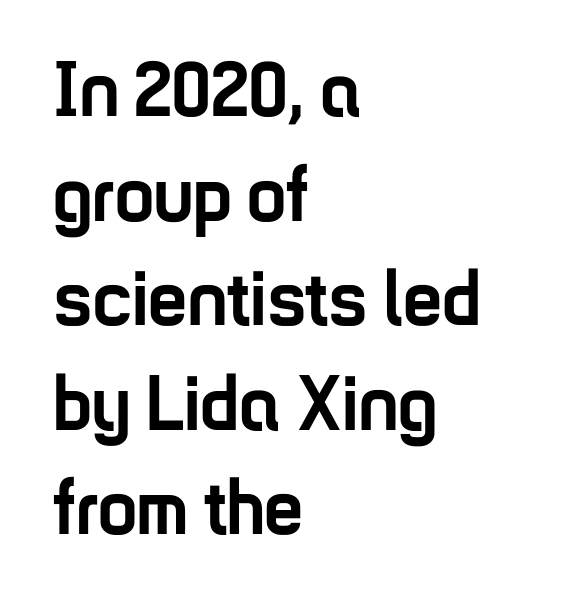
Q: Is the text bold? A: Yes.
Q: Is the text italic (slanted)? A: No, it is upright.
Q: Is the typeface a serif or a sans-serif typeface? A: Sans-serif.
Q: Is the text underlined? A: No.
Q: How is the paragraph aligned? A: Left-aligned.
Q: Is the spacing between letters normal or unusually wide? A: Normal.
Q: Is the spacing between lines tight, normal or loose? A: Normal.
Q: Width (condensed, normal, or wide)? A: Condensed.
Q: Stroke contrast? A: Low.
Q: x-height? A: Medium.
Q: Monospaced? A: No.
